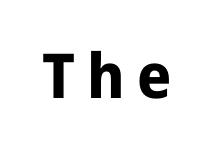
The image shows 62 px bold sans-serif type, upright; set unusually wide letter spacing (+0.2 em), not underlined; low stroke contrast and a medium x-height.
